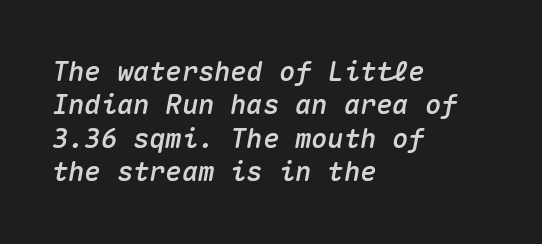
The image shows 27 px text type, italic (leaning right); set left-aligned, line spacing 1.24x, normal letter spacing, not underlined.
